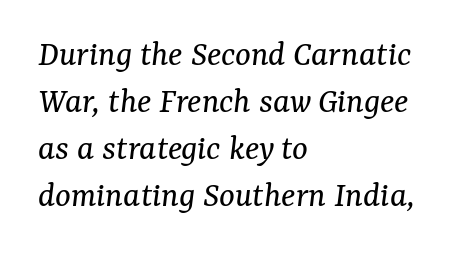
{"serif": "yes", "italic": "yes", "lean": "right", "slant_degrees": 7, "bold": "no", "weight": "regular", "width": "normal", "stroke_contrast": "medium", "x_height": "medium", "monospaced": "no", "underline": "no", "align": "left", "line_spacing": "normal", "line_spacing_ratio": 1.27, "letter_spacing": "normal", "letter_spacing_em": 0.0, "glyph_px": 37}
